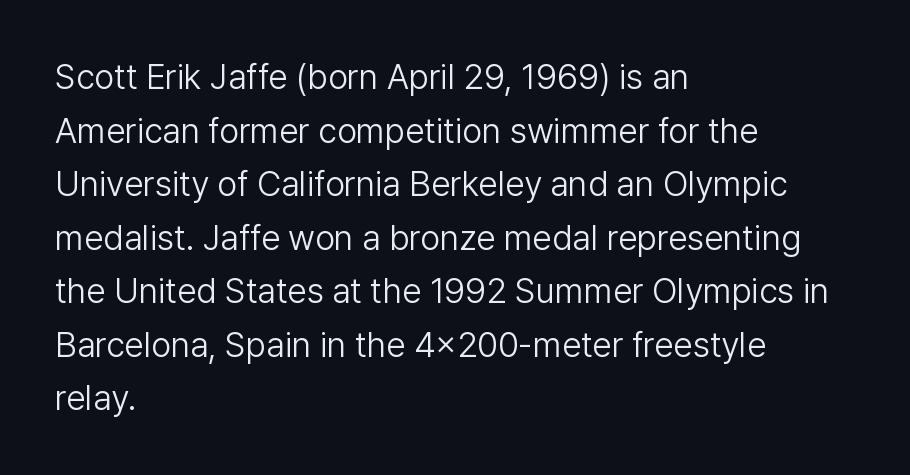
Note the varied advance widths — an 'i' is clearly narrower than an 'm'. This is sans-serif lettering, the kind often seen on screens and signage. A typesetter would call this zero additional tracking. Every row of glyphs begins at an identical x-position on the left. Anything drawn beneath the words? Only blank space. The font is comparable to plain body text, perhaps lighter.
